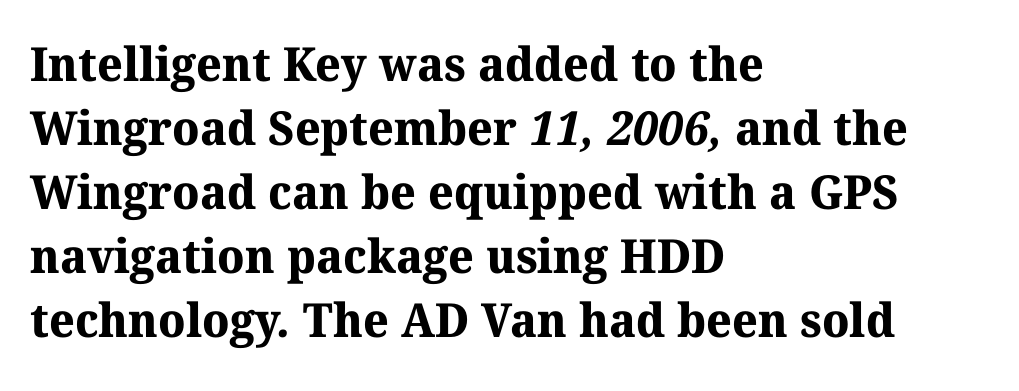
{"serif": "yes", "bold": "yes", "weight": "bold", "width": "normal", "stroke_contrast": "medium", "x_height": "medium", "monospaced": "no", "underline": "no", "align": "left", "line_spacing": "normal", "line_spacing_ratio": 1.36, "letter_spacing": "normal", "letter_spacing_em": 0.0, "glyph_px": 47}
